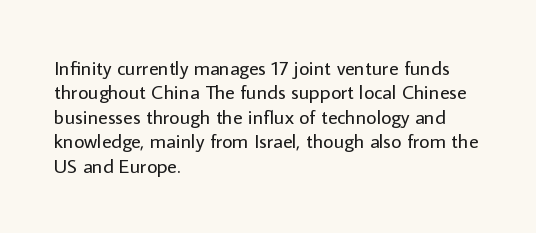
These lines keep a tight, regular rhythm from letter to letter. In CSS terms this would be text-align: left. Weight: in the light-to-regular range. This is roman type, the default non-slanted kind. Decoration check: the copy has no underline.
